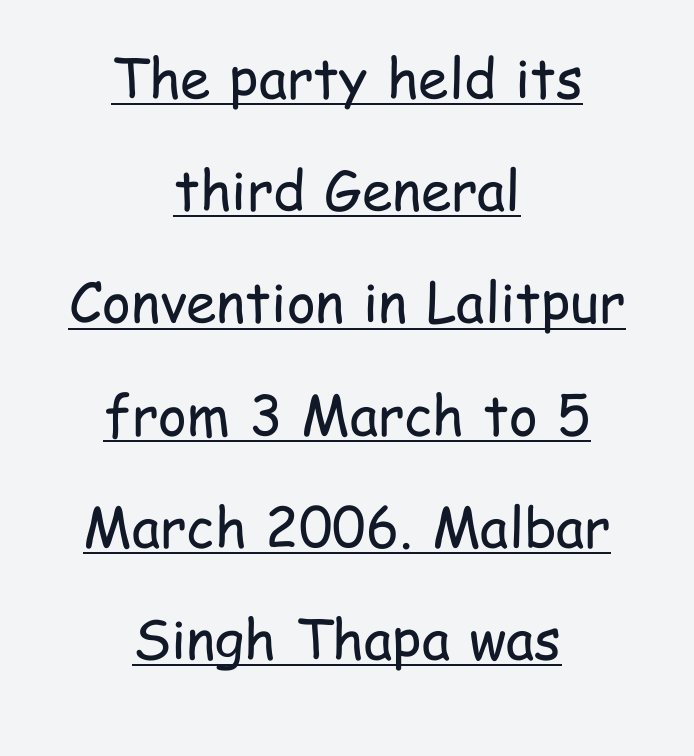
The image shows 55 px regular-weight, condensed sans-serif type, upright; set centered, loose line spacing (2.04x), normal letter spacing, underlined; low stroke contrast and a medium x-height.
